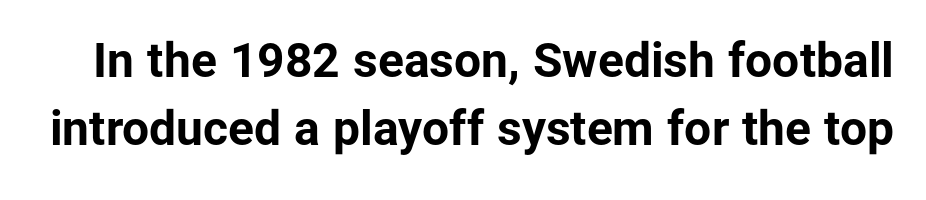
Q: Is the text bold? A: Yes.
Q: Is the text italic (slanted)? A: No, it is upright.
Q: Is the typeface a serif or a sans-serif typeface? A: Sans-serif.
Q: Is the text underlined? A: No.
Q: Is the spacing between letters normal or unusually wide? A: Normal.
Q: Is the spacing between lines tight, normal or loose? A: Normal.
Q: Width (condensed, normal, or wide)? A: Normal.
Q: Stroke contrast? A: Low.
Q: x-height? A: Medium.
Q: Monospaced? A: No.
